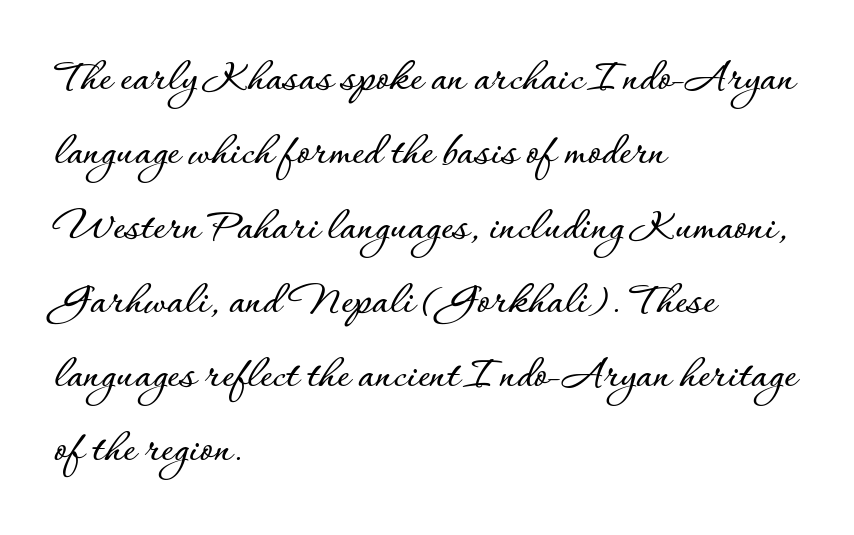
Think of a printed novel: that variable character pitch is what you see here. The ragged edge is on the right, which tells us the setting is flush left. The line texture is even and compact thanks to regular tracking. The baseline area is clear.
